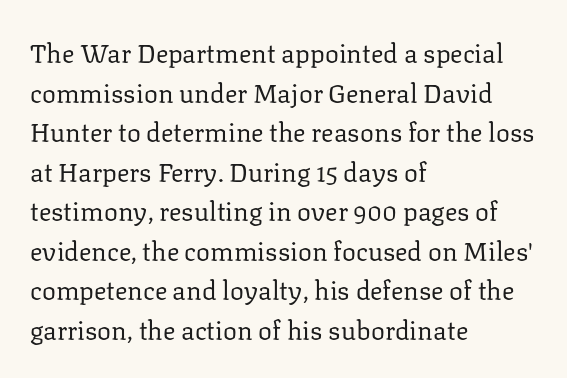
The image shows 26 px text type, upright; set left-aligned, normal line spacing (1.52x), normal letter spacing, not underlined.
